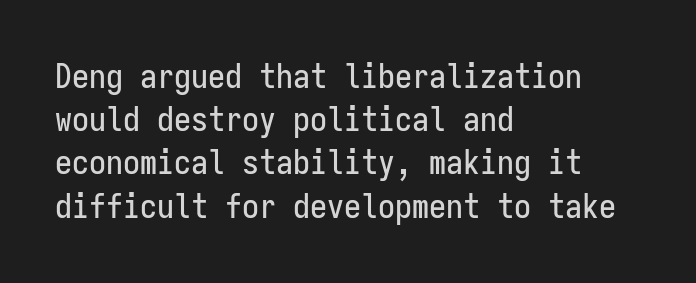
{"serif": "no", "italic": "no", "width": "condensed", "stroke_contrast": "low", "x_height": "medium", "monospaced": "yes", "underline": "no", "align": "left", "line_spacing": "normal", "line_spacing_ratio": 1.27, "letter_spacing": "normal", "letter_spacing_em": 0.0, "glyph_px": 34}
